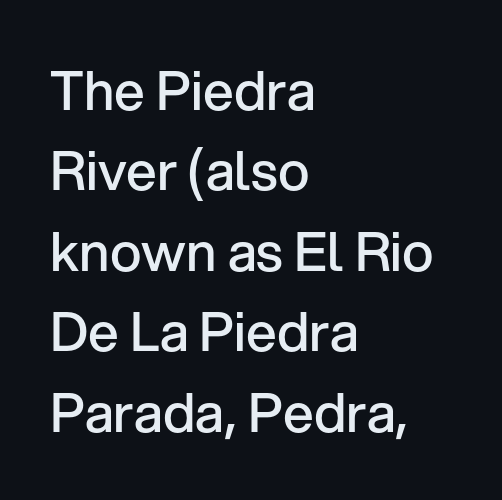
These lines are rendered in a variable-pitch font. Note: no serifs on the glyphs. Is there much room between lines? A standard amount, neither cramped nor airy. Reading down the block, your eye returns to a fixed left position each line. A bit beefed up — I'd call it semibold rather than bold.
